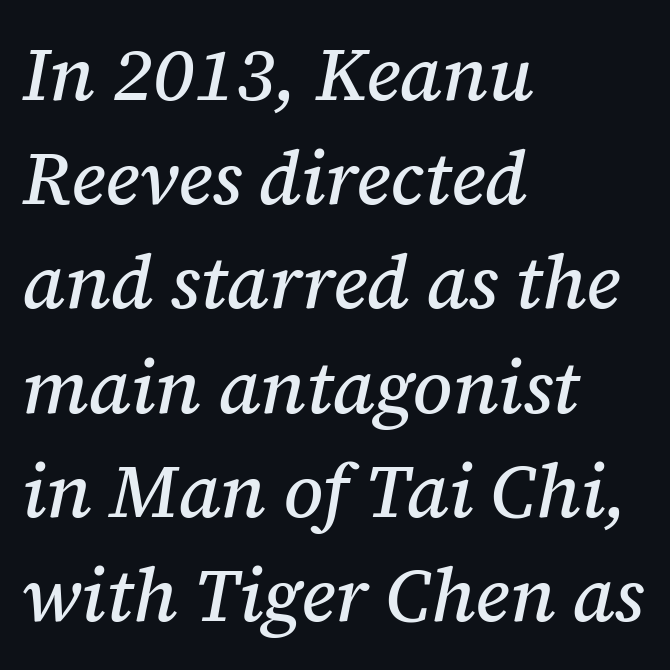
The designer left line spacing at the default. Quick note: underline off. Words appear dense and cohesive because spacing is normal. Italic: yes, the glyphs are oblique.
